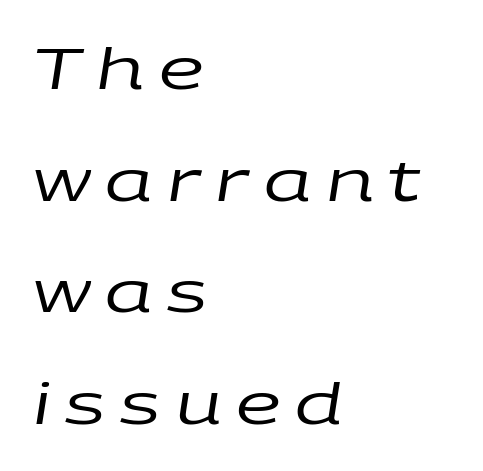
Q: Is the text bold? A: No.
Q: Is the text italic (slanted)? A: Yes, it leans right by about 9 degrees.
Q: Is the text underlined? A: No.
Q: How is the paragraph aligned? A: Left-aligned.
Q: Is the spacing between letters normal or unusually wide? A: Unusually wide.
Q: Is the spacing between lines tight, normal or loose? A: Loose.
Q: Width (condensed, normal, or wide)? A: Wide.
Q: Stroke contrast? A: Low.
Q: x-height? A: Large.
Q: Monospaced? A: No.
